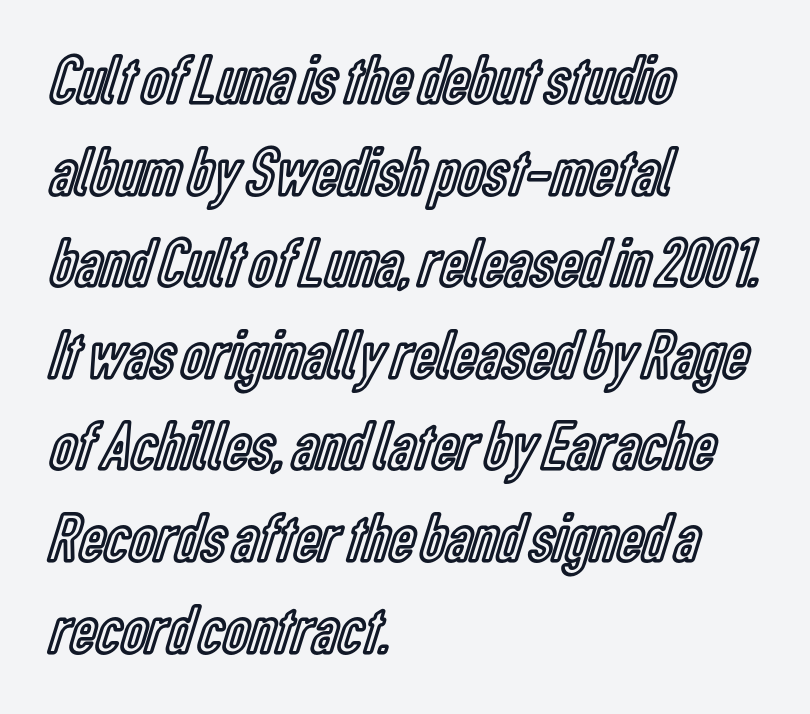
Q: Is the text italic (slanted)? A: Yes.
Q: Is the text underlined? A: No.
Q: How is the paragraph aligned? A: Left-aligned.
Q: Is the spacing between letters normal or unusually wide? A: Normal.
Q: Is the spacing between lines tight, normal or loose? A: Normal.
Q: Width (condensed, normal, or wide)? A: Condensed.
Q: x-height? A: Medium.
Q: Monospaced? A: No.
